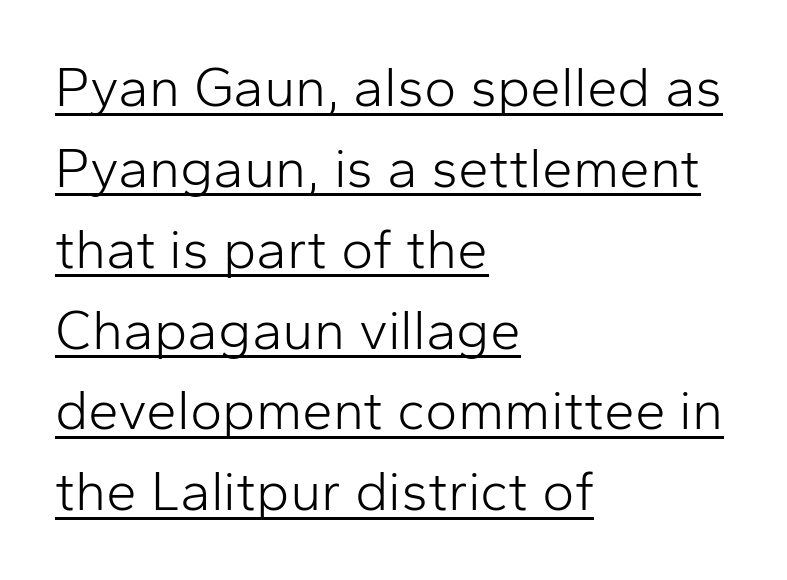
Q: Is the text bold? A: No.
Q: Is the text italic (slanted)? A: No, it is upright.
Q: Is the typeface a serif or a sans-serif typeface? A: Sans-serif.
Q: Is the text underlined? A: Yes.
Q: How is the paragraph aligned? A: Left-aligned.
Q: Is the spacing between letters normal or unusually wide? A: Normal.
Q: Is the spacing between lines tight, normal or loose? A: Normal.
Q: Width (condensed, normal, or wide)? A: Normal.
Q: Stroke contrast? A: Low.
Q: x-height? A: Medium.
Q: Monospaced? A: No.
